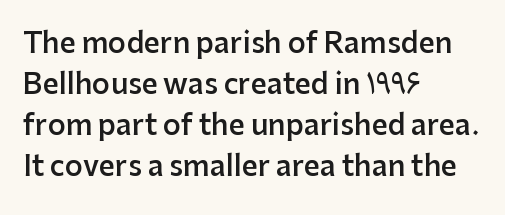
{"serif": "no", "italic": "no", "bold": "semi", "weight": "semibold", "width": "normal", "stroke_contrast": "low", "x_height": "medium", "monospaced": "no", "underline": "no", "align": "left", "line_spacing": "normal", "line_spacing_ratio": 1.47, "letter_spacing": "normal", "letter_spacing_em": 0.0, "glyph_px": 28}
